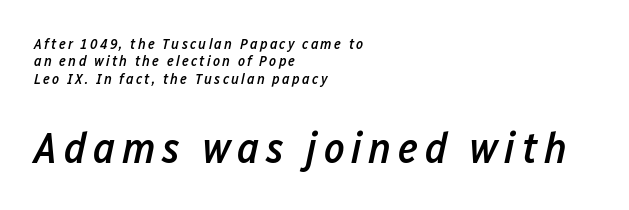
{"italic": "yes", "lean": "right", "slant_degrees": 12, "bold": "semi", "weight": "semibold", "width": "condensed", "stroke_contrast": "low", "x_height": "medium", "monospaced": "no", "underline": "no", "align": "left", "line_spacing_ratio": 1.16, "larger_block": "second", "size_ratio": 2.93, "glyph_px": 44}
